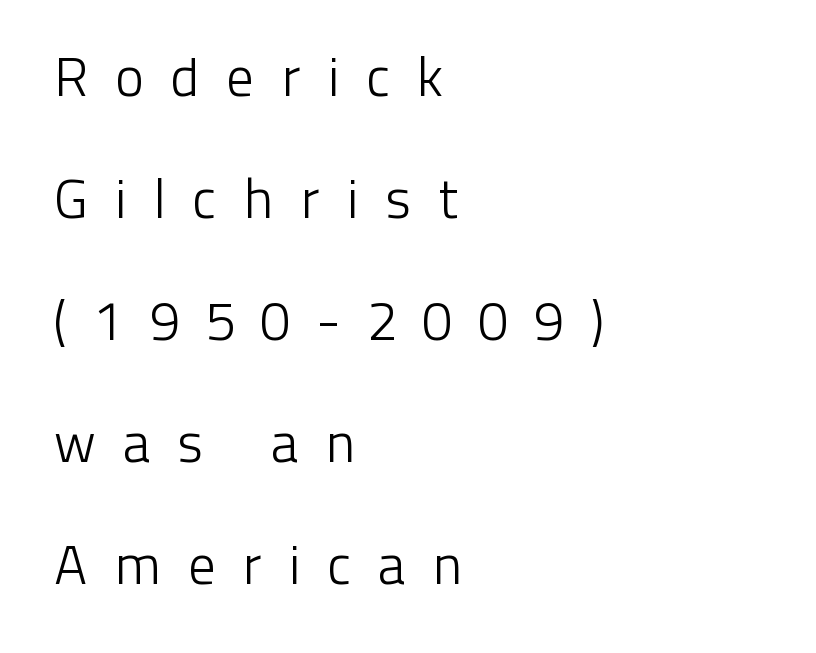
{"serif": "no", "italic": "no", "bold": "no", "weight": "light", "width": "normal", "stroke_contrast": "low", "x_height": "medium", "monospaced": "no", "underline": "no", "align": "left", "line_spacing": "loose", "line_spacing_ratio": 2.22, "letter_spacing": "wide", "letter_spacing_em": 0.48, "glyph_px": 55}
